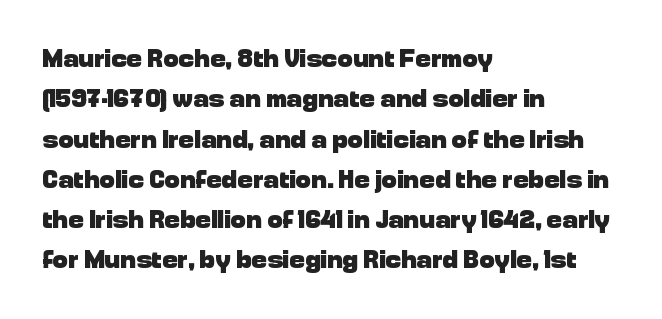
Q: Is the text bold? A: Yes.
Q: Is the text italic (slanted)? A: No, it is upright.
Q: Is the text underlined? A: No.
Q: How is the paragraph aligned? A: Left-aligned.
Q: Is the spacing between letters normal or unusually wide? A: Normal.
Q: Is the spacing between lines tight, normal or loose? A: Normal.
